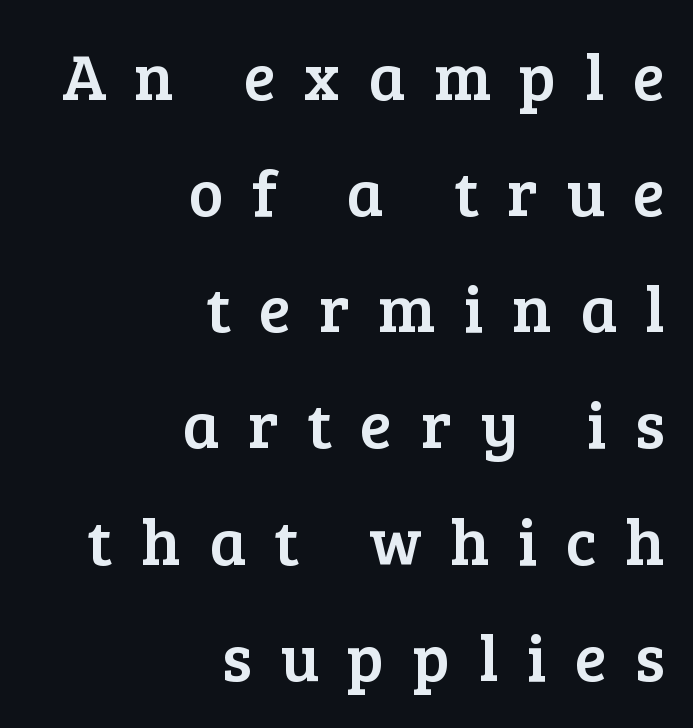
The image shows 66 px serif type, upright; set right-aligned, line spacing 1.76x, unusually wide letter spacing (+0.43 em), not underlined; low stroke contrast and a medium x-height.
